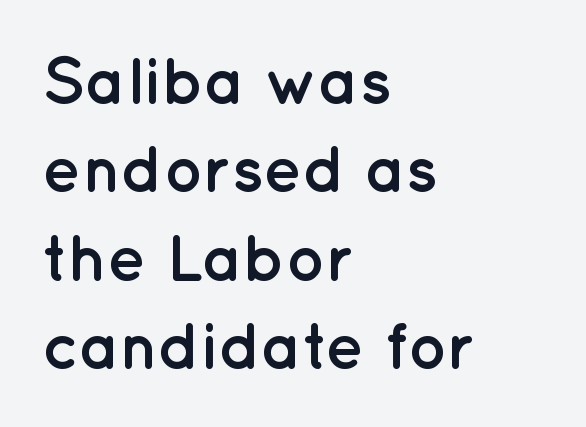
The image shows 65 px semibold sans-serif type, upright; set left-aligned, normal line spacing (1.36x), normal letter spacing, not underlined; low stroke contrast and a medium x-height.
